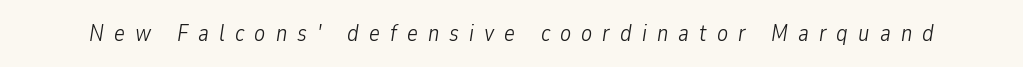
The image shows 23 px text type, italic (leaning right); set unusually wide letter spacing (+0.44 em), not underlined.
